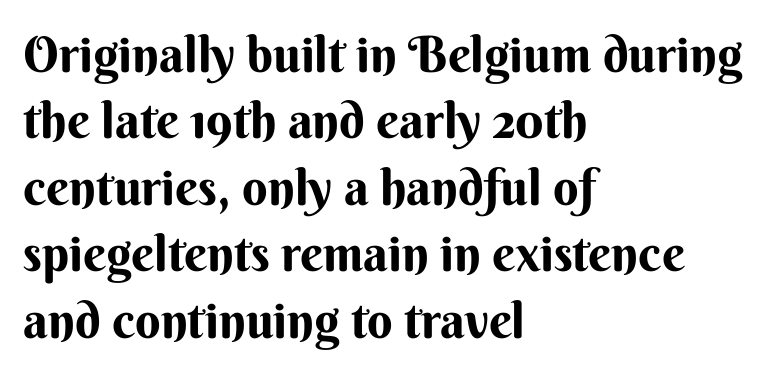
{"serif": "no", "italic": "no", "width": "normal", "stroke_contrast": "medium", "x_height": "small", "monospaced": "no", "underline": "no", "align": "left", "line_spacing": "normal", "line_spacing_ratio": 1.33, "letter_spacing": "normal", "letter_spacing_em": 0.0, "glyph_px": 50}
